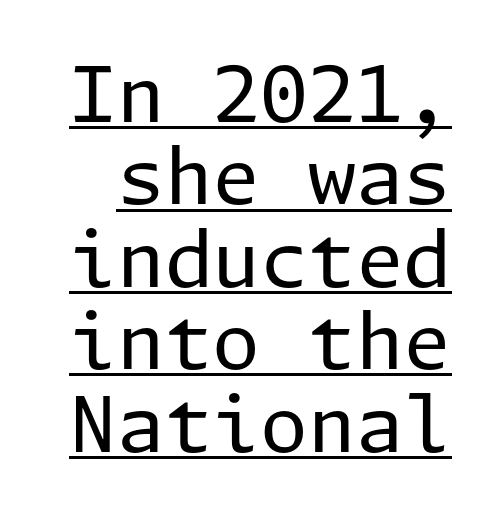
Q: Is the text bold? A: No.
Q: Is the text italic (slanted)? A: No, it is upright.
Q: Is the typeface a serif or a sans-serif typeface? A: Sans-serif.
Q: Is the text underlined? A: Yes.
Q: Is the spacing between letters normal or unusually wide? A: Normal.
Q: Is the spacing between lines tight, normal or loose? A: Tight.
Q: Width (condensed, normal, or wide)? A: Normal.
Q: Stroke contrast? A: Low.
Q: x-height? A: Medium.
